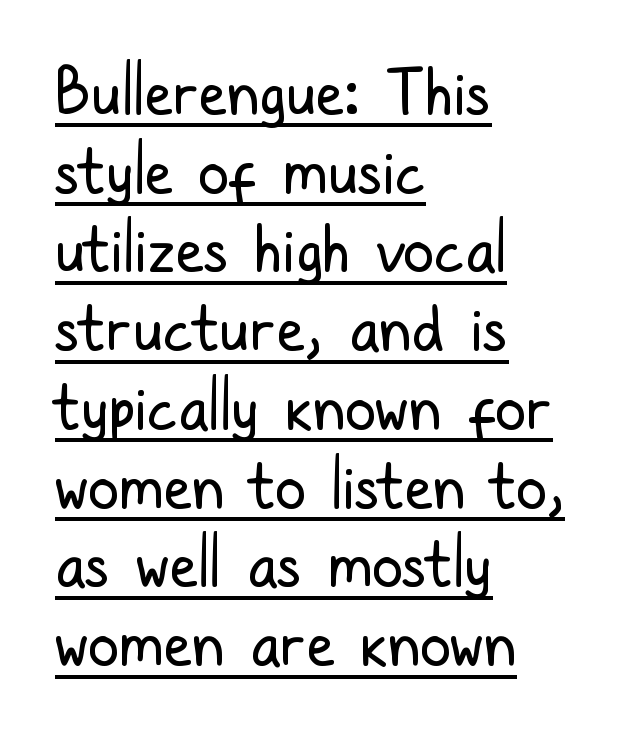
The passage shown stacks its lines at a standard gap. Examine the stroke ends and you'll find no serifs. Is this a fixed-width face? No — the glyphs have proportional, varying widths. The letters look calm and open, with moderate or lighter stems. A classic flush-left, rag-right setting is used for this passage.
